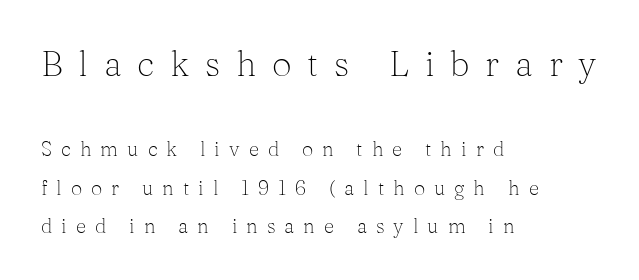
Q: Is the text bold? A: No.
Q: Is the text italic (slanted)? A: No, it is upright.
Q: Is the typeface a serif or a sans-serif typeface? A: Serif.
Q: Is the text underlined? A: No.
Q: How is the paragraph aligned? A: Left-aligned.
Q: Is the spacing between letters normal or unusually wide? A: Unusually wide.
Q: Is the spacing between lines tight, normal or loose? A: Loose.
Q: Which block of text is set in a larger size, the first (top) or the second (bottom)? A: The first (top) one.
Q: Width (condensed, normal, or wide)? A: Normal.
Q: Stroke contrast? A: Medium.
Q: x-height? A: Medium.
Q: Monospaced? A: No.
